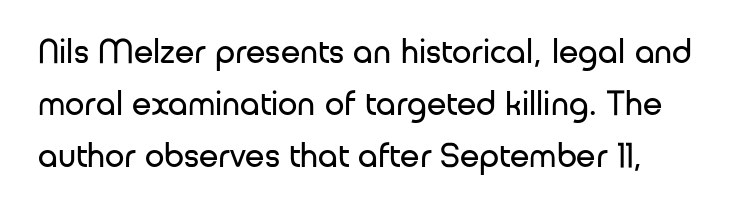
Upright lettering throughout. You can tell from the bare stems that sans-serif type was used. Spacing verdict: proportional, widths tailored to each character. The gap between lines stays unmarked.
